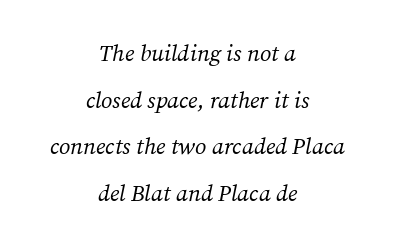
Q: Is the text bold? A: No.
Q: Is the text italic (slanted)? A: Yes, it leans right by about 12 degrees.
Q: Is the text underlined? A: No.
Q: How is the paragraph aligned? A: Centered.
Q: Is the spacing between letters normal or unusually wide? A: Normal.
Q: Is the spacing between lines tight, normal or loose? A: Loose.
